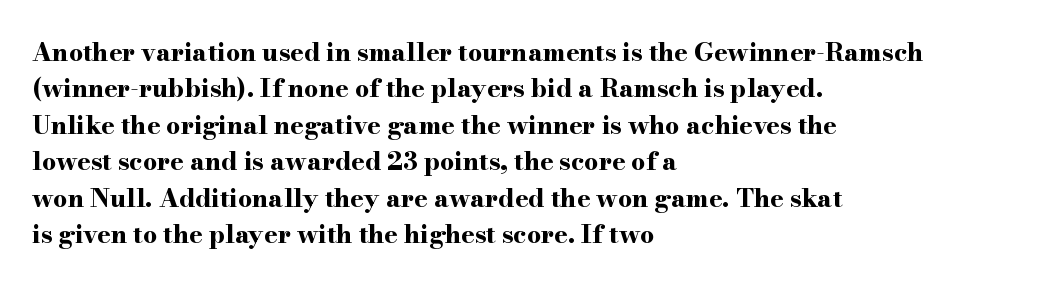
The image shows 25 px bold type, upright; set left-aligned, normal line spacing (1.46x), normal letter spacing, not underlined.
